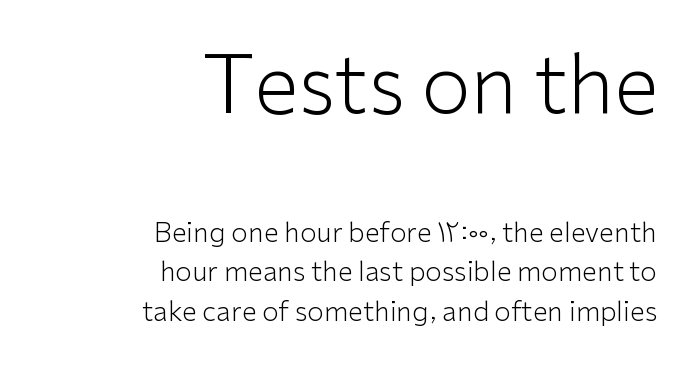
This sample keeps an unexceptional amount of space between lines. When letters stand straight like this, we call the style roman or upright. Nobody touched the tracking dial on this one. No feet cap the strokes, marking this as sans-serif type.
